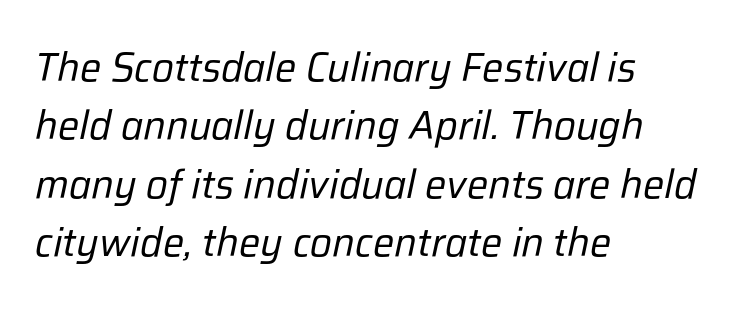
Q: Is the text bold? A: No.
Q: Is the text italic (slanted)? A: Yes, it leans right by about 12 degrees.
Q: Is the text underlined? A: No.
Q: How is the paragraph aligned? A: Left-aligned.
Q: Is the spacing between letters normal or unusually wide? A: Normal.
Q: Is the spacing between lines tight, normal or loose? A: Normal.
Q: Width (condensed, normal, or wide)? A: Normal.
Q: Stroke contrast? A: Low.
Q: x-height? A: Medium.
Q: Monospaced? A: No.
